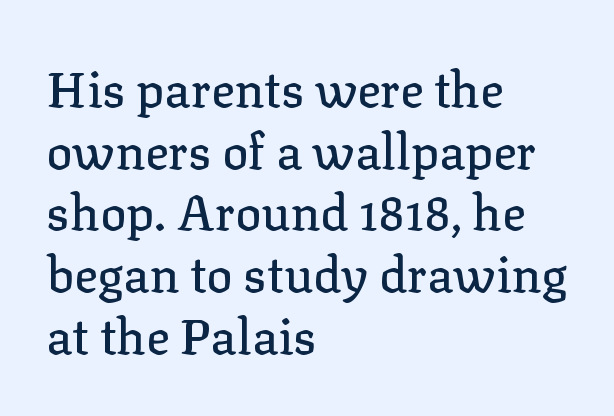
The image shows 49 px serif type, upright; set left-aligned, normal line spacing (1.26x), normal letter spacing, not underlined; low stroke contrast and a medium x-height.
